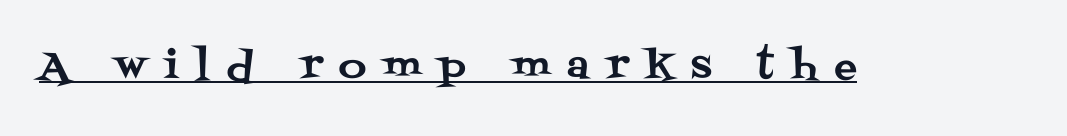
The image shows 38 px serif type, upright; set unusually wide letter spacing (+0.45 em), underlined; medium stroke contrast and a large x-height.
